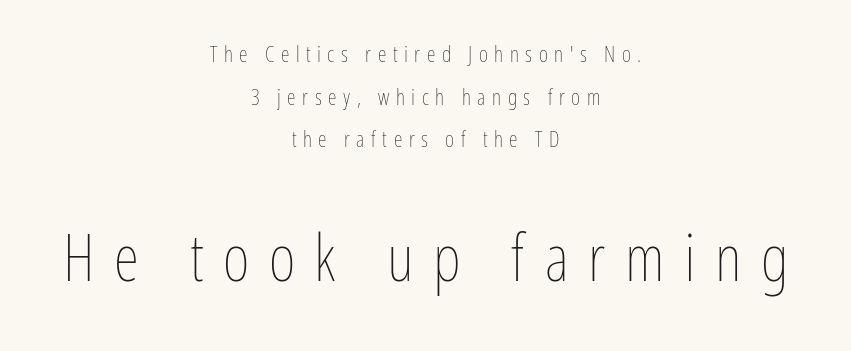
{"italic": "no", "bold": "no", "weight": "thin", "width": "condensed", "stroke_contrast": "low", "x_height": "medium", "monospaced": "no", "underline": "no", "align": "center", "line_spacing": "loose", "line_spacing_ratio": 1.94, "letter_spacing": "wide", "letter_spacing_em": 0.3, "larger_block": "second", "size_ratio": 2.95, "glyph_px": 65}
